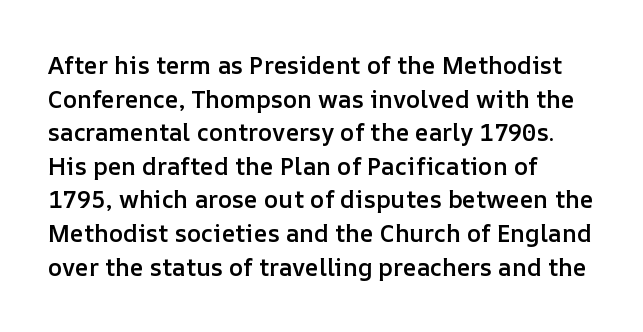
Q: Is the text bold? A: Semi-bold.
Q: Is the text italic (slanted)? A: No, it is upright.
Q: Is the text underlined? A: No.
Q: How is the paragraph aligned? A: Left-aligned.
Q: Is the spacing between letters normal or unusually wide? A: Normal.
Q: Is the spacing between lines tight, normal or loose? A: Normal.
